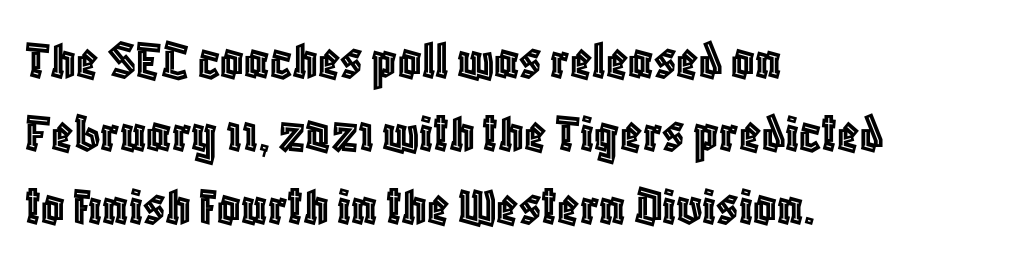
Descenders are the only things crossing below the line. The passage shown is typed in a proportional face where columns would drift. If you measured baseline to baseline, you'd find a middling distance. You can tell it's not italic because the verticals are truly vertical. Each line starts at the same left margin while the right side varies.
